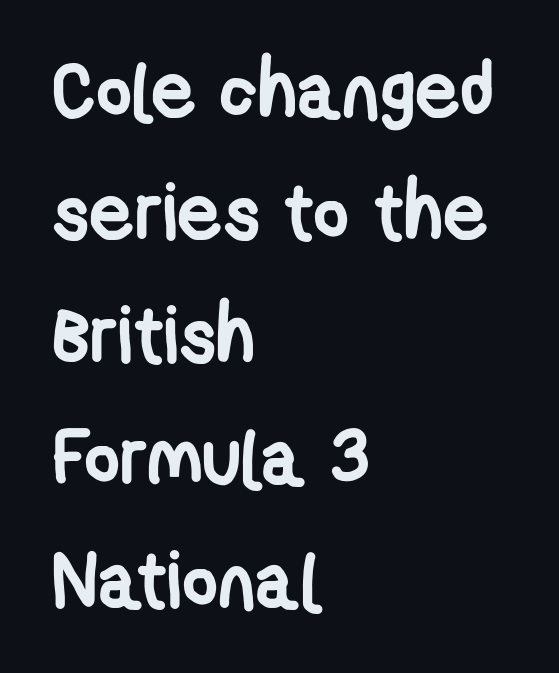
{"serif": "no", "bold": "yes", "weight": "semibold", "width": "condensed", "stroke_contrast": "low", "x_height": "medium", "monospaced": "no", "underline": "no", "align": "left", "line_spacing": "normal", "line_spacing_ratio": 1.57, "letter_spacing": "normal", "letter_spacing_em": 0.0, "glyph_px": 78}
